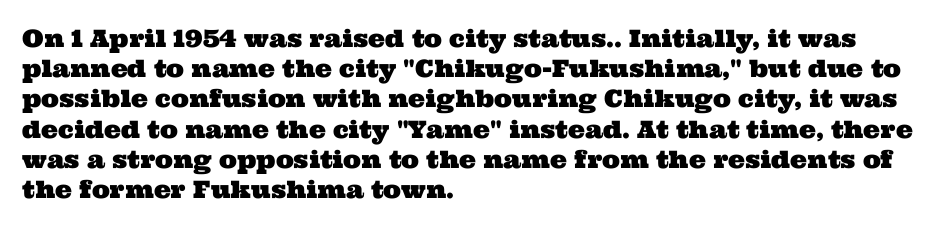
Each new line begins a customary step beneath the previous one. This rendering features lettering with no underline. This rendering uses left alignment, leaving the right contour irregular. How are the letters spaced? Ordinarily, with no added tracking.
